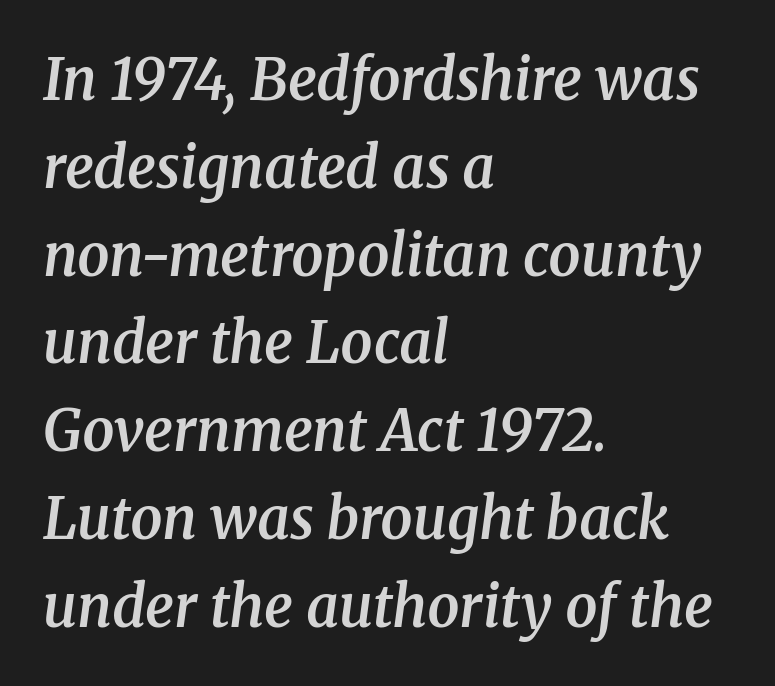
The space directly below the letters is spotless. Proportional: the letters do not fall into vertical columns. Layout note: lines flush left. These words are printed semibold, heavier than regular yet not bold.
